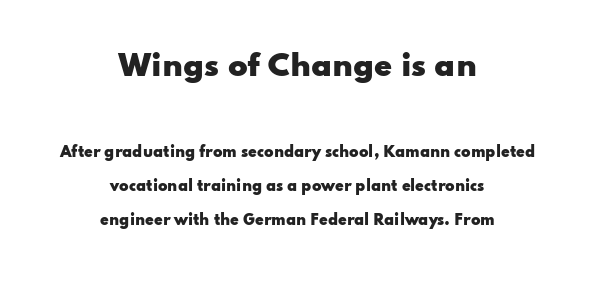
{"serif": "no", "italic": "no", "bold": "yes", "weight": "heavy", "width": "wide", "stroke_contrast": "low", "x_height": "small", "monospaced": "no", "underline": "no", "align": "center", "line_spacing": "loose", "line_spacing_ratio": 2.42, "letter_spacing": "normal", "letter_spacing_em": 0.0, "larger_block": "first", "size_ratio": 2.07, "glyph_px": 29}
